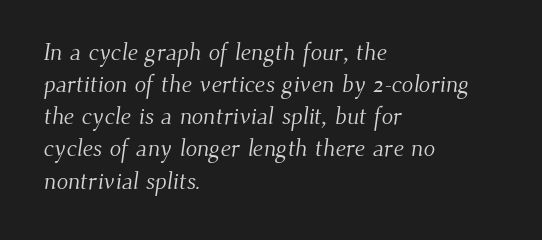
Q: Is the text bold? A: No.
Q: Is the text underlined? A: No.
Q: How is the paragraph aligned? A: Left-aligned.
Q: Is the spacing between letters normal or unusually wide? A: Normal.
Q: Is the spacing between lines tight, normal or loose? A: Normal.
